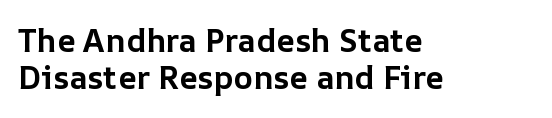
These words are printed bold, with thick strokes throughout. Characters follow at the spacing the type designer built in. The area under the type is left untouched. Notice how the stems are strictly vertical — no italics here. Each letter keeps its own natural width here, so spacing adapts to shape. Casual observation: everything's shoved over to the left.
